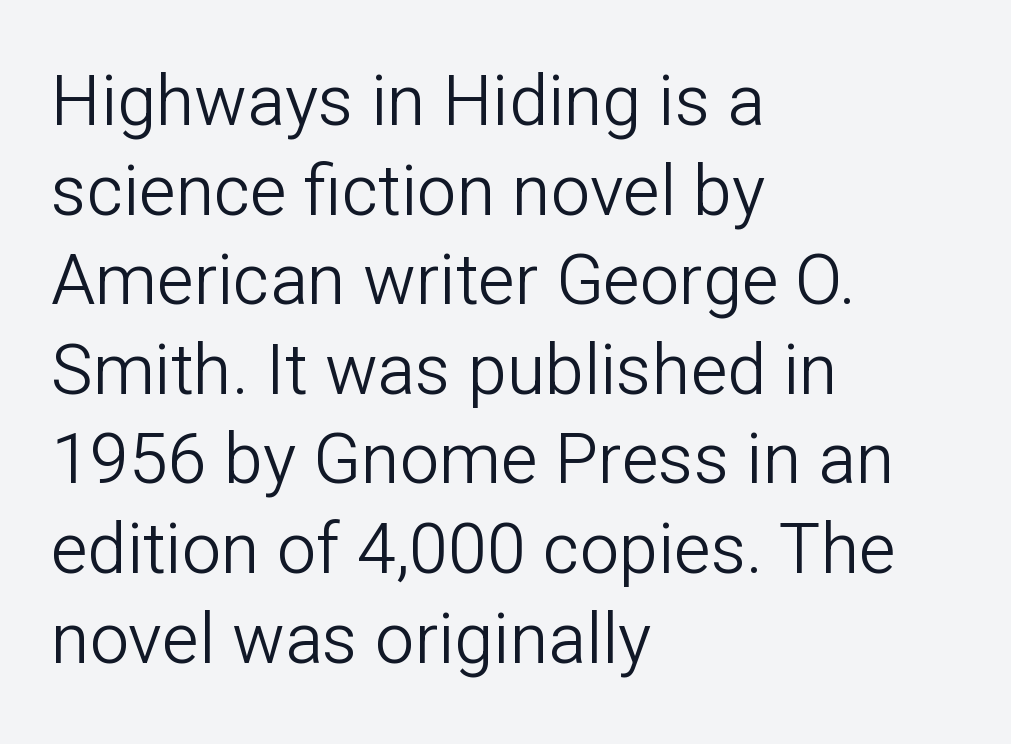
{"serif": "no", "italic": "no", "bold": "no", "weight": "light", "width": "normal", "stroke_contrast": "low", "x_height": "medium", "monospaced": "no", "underline": "no", "align": "left", "line_spacing": "normal", "line_spacing_ratio": 1.28, "letter_spacing": "normal", "letter_spacing_em": 0.0, "glyph_px": 70}
